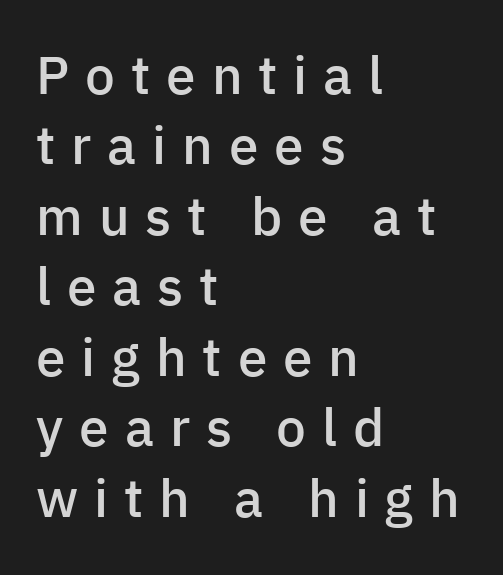
Q: Is the text bold? A: Semi-bold.
Q: Is the text italic (slanted)? A: No, it is upright.
Q: Is the typeface a serif or a sans-serif typeface? A: Sans-serif.
Q: Is the text underlined? A: No.
Q: How is the paragraph aligned? A: Left-aligned.
Q: Is the spacing between letters normal or unusually wide? A: Unusually wide.
Q: Is the spacing between lines tight, normal or loose? A: Normal.
Q: Width (condensed, normal, or wide)? A: Normal.
Q: Stroke contrast? A: Low.
Q: x-height? A: Medium.
Q: Monospaced? A: No.
